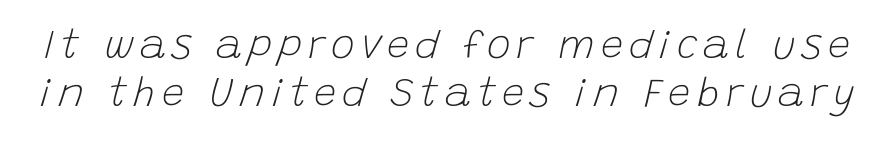
{"italic": "yes", "lean": "right", "slant_degrees": 15, "bold": "no", "weight": "light", "width": "normal", "stroke_contrast": "low", "x_height": "large", "monospaced": "no", "underline": "no", "line_spacing_ratio": 1.21, "glyph_px": 40}
